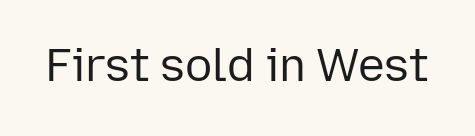
Q: Is the text bold? A: No.
Q: Is the text italic (slanted)? A: No, it is upright.
Q: Is the typeface a serif or a sans-serif typeface? A: Sans-serif.
Q: Is the text underlined? A: No.
Q: Is the spacing between letters normal or unusually wide? A: Normal.
Q: Width (condensed, normal, or wide)? A: Normal.
Q: Stroke contrast? A: Low.
Q: x-height? A: Medium.
Q: Monospaced? A: No.
